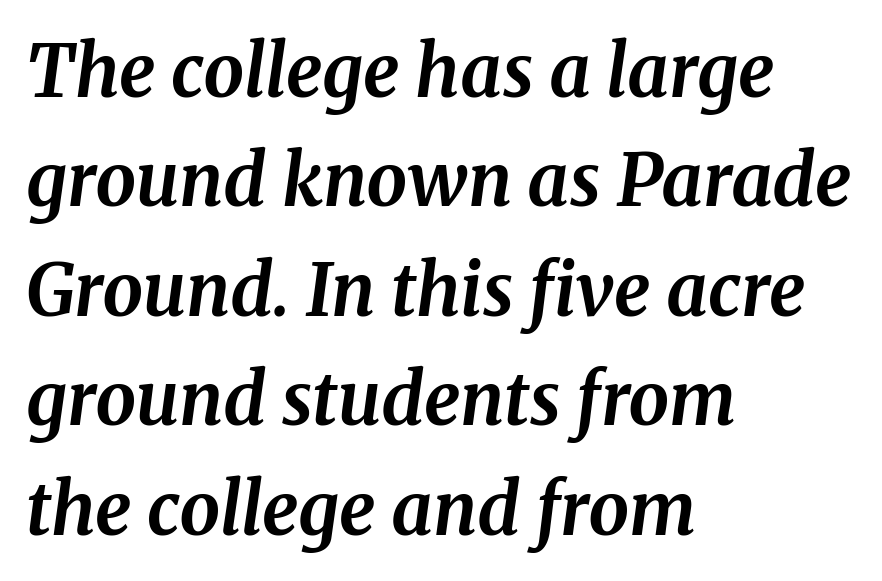
The characters display serif detailing at their extremities. Varying glyph widths throughout — classic text-font behaviour. Beneath every word, the page is bare. This block has exactly the height ordinary leading produces. Which margin do the lines hug? The left one — the right edge is uneven.
